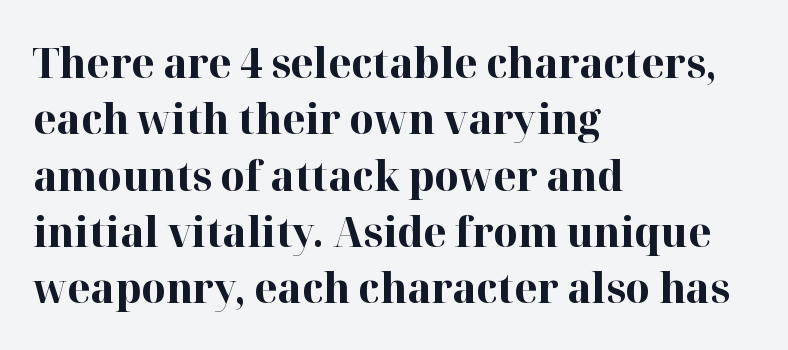
Caption: standard tracking, unaltered. Leftover space on each line is placed entirely after the last word. The designer left line spacing at the default. Regarding serifs, this sample has them.
